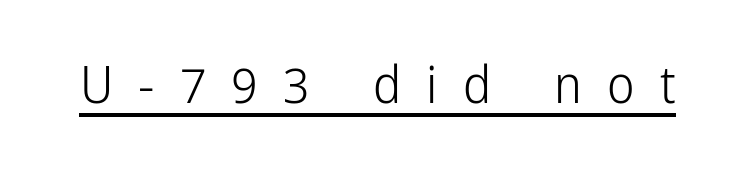
The image shows 52 px light, condensed sans-serif type, upright; set unusually wide letter spacing (+0.48 em), underlined; low stroke contrast and a medium x-height.
